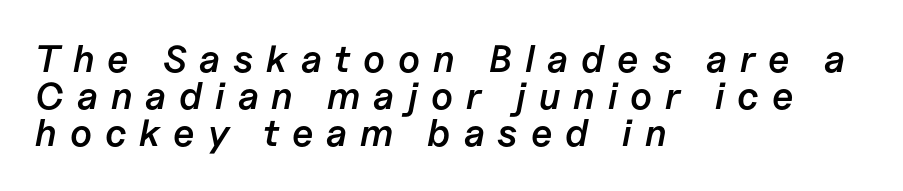
Q: Is the text bold? A: Semi-bold.
Q: Is the text italic (slanted)? A: Yes, it leans right by about 11 degrees.
Q: Is the text underlined? A: No.
Q: How is the paragraph aligned? A: Left-aligned.
Q: Is the spacing between letters normal or unusually wide? A: Unusually wide.
Q: Is the spacing between lines tight, normal or loose? A: Tight.
Q: Width (condensed, normal, or wide)? A: Normal.
Q: Stroke contrast? A: Low.
Q: x-height? A: Medium.
Q: Monospaced? A: No.
